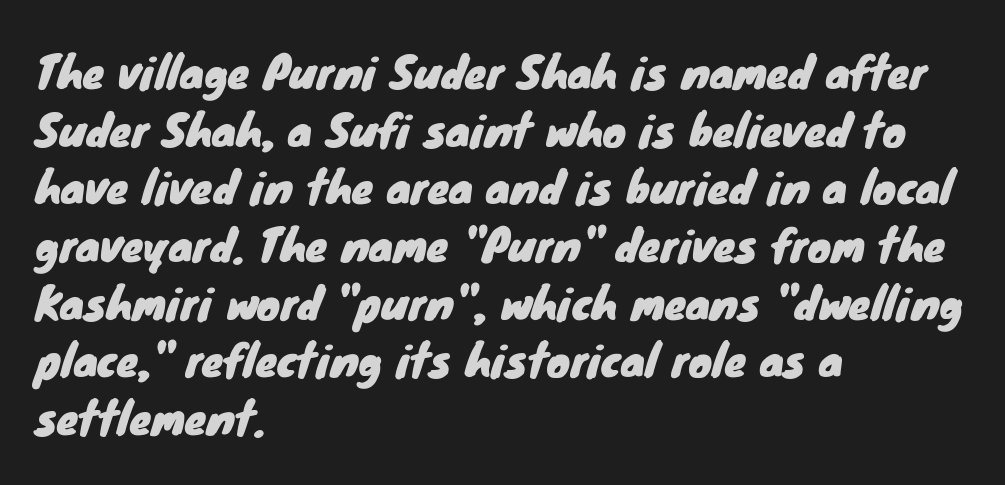
{"serif": "no", "width": "normal", "stroke_contrast": "low", "x_height": "small", "monospaced": "no", "underline": "no", "align": "left", "line_spacing": "normal", "line_spacing_ratio": 1.31, "letter_spacing": "normal", "letter_spacing_em": 0.0, "glyph_px": 44}
